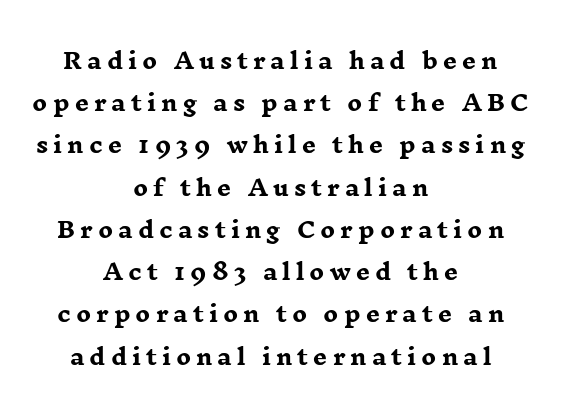
{"italic": "no", "bold": "yes", "underline": "no", "align": "center", "line_spacing": "loose", "line_spacing_ratio": 1.92, "letter_spacing": "wide", "letter_spacing_em": 0.23, "glyph_px": 22}
